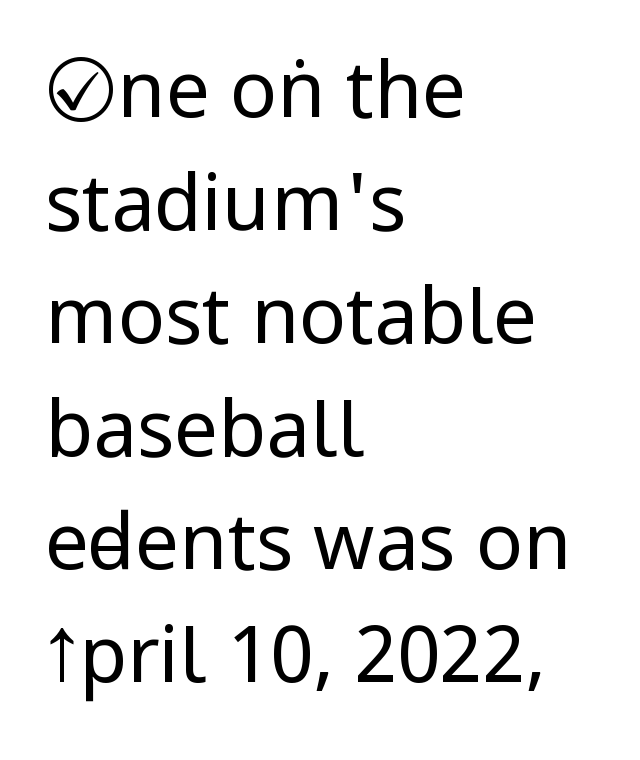
{"serif": "no", "italic": "no", "bold": "no", "weight": "regular", "width": "condensed", "stroke_contrast": "low", "underline": "no", "align": "left", "line_spacing": "normal", "line_spacing_ratio": 1.45, "letter_spacing": "normal", "letter_spacing_em": 0.0, "glyph_px": 78}
